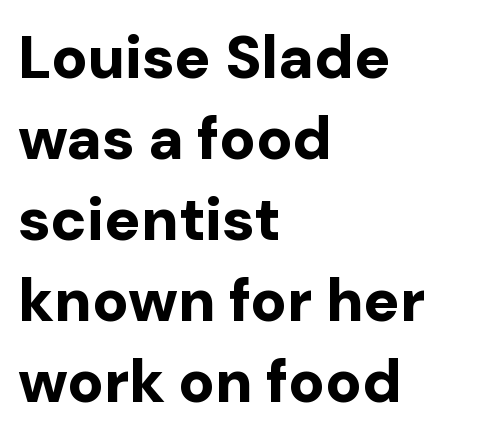
Strong, thick strokes mark this as bold type. The strip under each line holds only bare page. The lines are quadded left. Is this a fixed-width face? No — the glyphs have proportional, varying widths. The letterforms sit shoulder to shoulder at normal distance. Reading down the column, the eye jumps a familiar distance to each next line.
